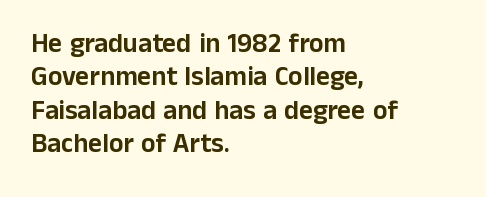
Q: Is the text italic (slanted)? A: No, it is upright.
Q: Is the text underlined? A: No.
Q: How is the paragraph aligned? A: Left-aligned.
Q: Is the spacing between letters normal or unusually wide? A: Normal.
